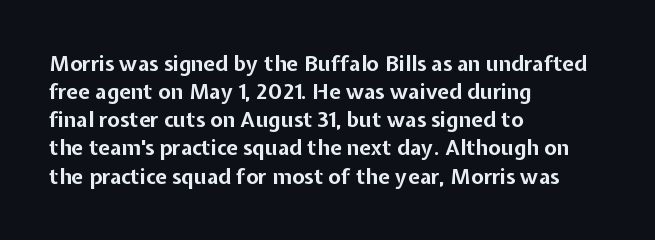
The image shows 21 px bold type, upright; set left-aligned, normal line spacing (1.34x), normal letter spacing, not underlined.
